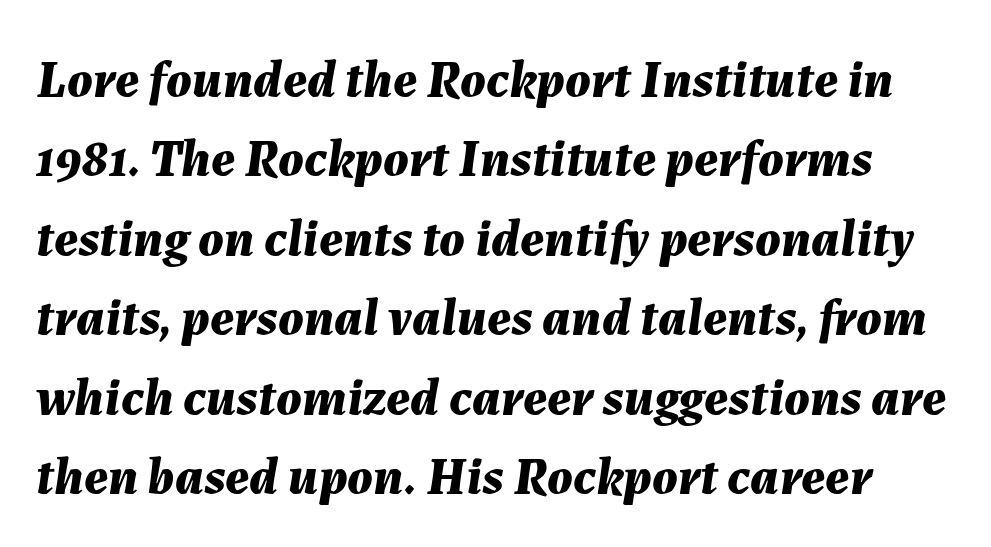
Q: Is the text bold? A: Yes.
Q: Is the text italic (slanted)? A: Yes, it leans right by about 7 degrees.
Q: Is the text underlined? A: No.
Q: Is the spacing between letters normal or unusually wide? A: Normal.
Q: Is the spacing between lines tight, normal or loose? A: Normal.
Q: Width (condensed, normal, or wide)? A: Normal.
Q: Stroke contrast? A: Medium.
Q: x-height? A: Medium.
Q: Monospaced? A: No.
